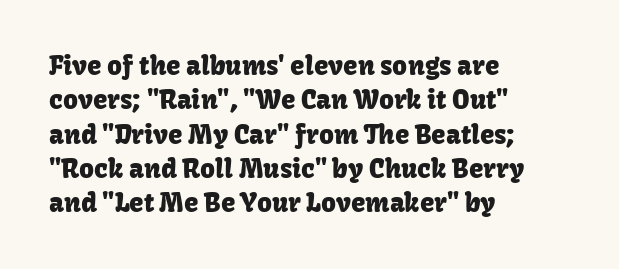
Q: Is the text italic (slanted)? A: No, it is upright.
Q: Is the text underlined? A: No.
Q: How is the paragraph aligned? A: Left-aligned.
Q: Is the spacing between letters normal or unusually wide? A: Normal.
Q: Is the spacing between lines tight, normal or loose? A: Normal.
